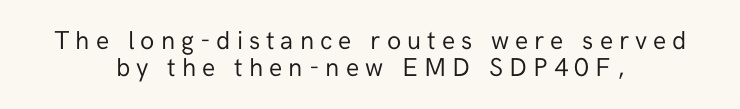
Centered paragraph, ragged on both sides. A light-to-regular cut is what we see here. Has an underline been added? It has not. No italicization has been applied; the sample stays upright. Words appear elongated and porous because spacing is wide. The block of text is dense from top to bottom, with scant space between rows.
